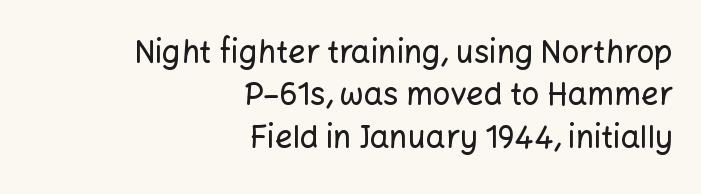
The letters advance in unequal steps, a hallmark of proportional type. The paragraph has a hard right edge and a soft left edge. The space beneath each line is pristine and unruled. You could call the tracking neutral — neither tight nor loose. Ascenders rise straight up at ninety degrees.
